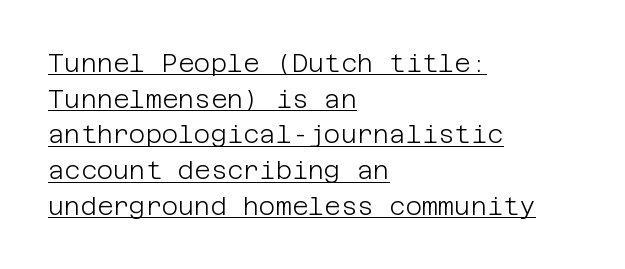
The strokes carry an ordinary text weight at most. Notice how a bar underscores the lettering throughout. The rendering keeps characters at their native spacing. Italic? Not at all — the glyphs are vertical. Regular leading. Horizontal alignment here is leftward, the default for most running prose.
